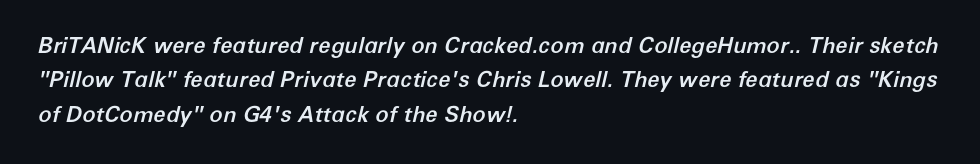
You could call the tracking neutral — neither tight nor loose. These lines were composed using italics. The space beneath each line is pristine and unruled. Quick note: interline space is typical.
